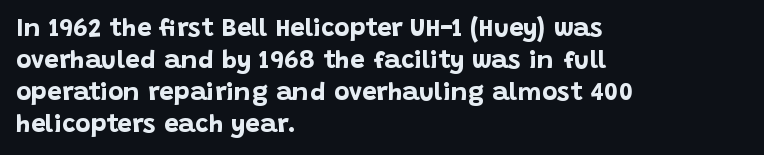
The image shows 26 px bold type, upright; set left-aligned, line spacing 1.23x, normal letter spacing, not underlined.
